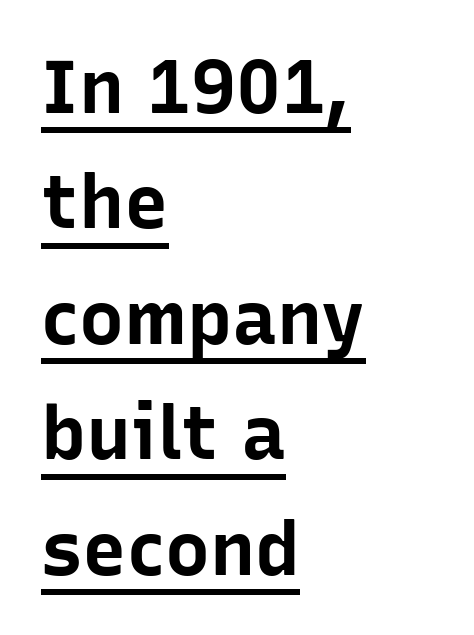
{"serif": "no", "italic": "no", "bold": "yes", "weight": "bold", "width": "normal", "stroke_contrast": "low", "x_height": "medium", "monospaced": "no", "underline": "yes", "align": "left", "line_spacing": "normal", "line_spacing_ratio": 1.54, "letter_spacing": "normal", "letter_spacing_em": 0.0, "glyph_px": 75}
